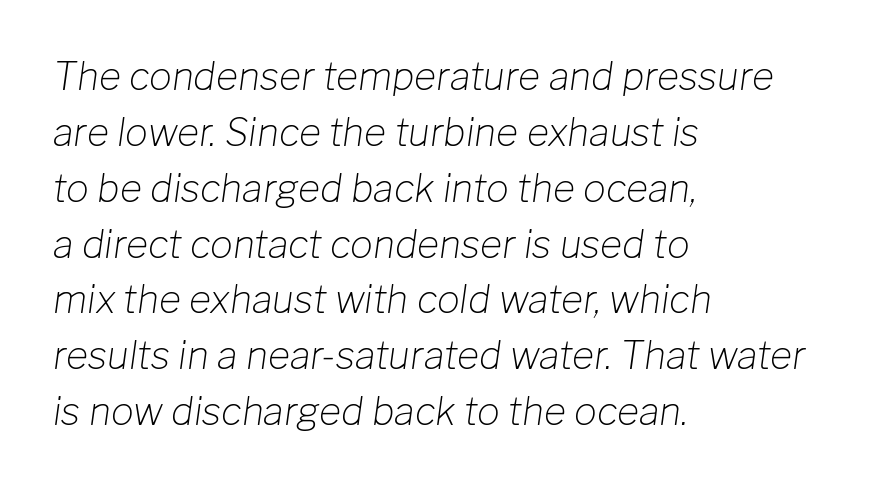
The image shows 38 px light type, italic (leaning right); set left-aligned, normal line spacing (1.47x), normal letter spacing, not underlined; low stroke contrast and a medium x-height.
